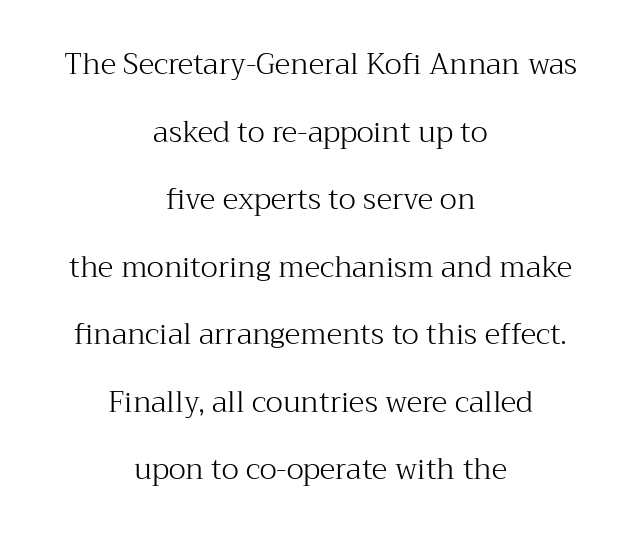
The image shows 29 px light serif type, upright; set centered, loose line spacing (2.33x), normal letter spacing, not underlined; medium stroke contrast and a medium x-height.
